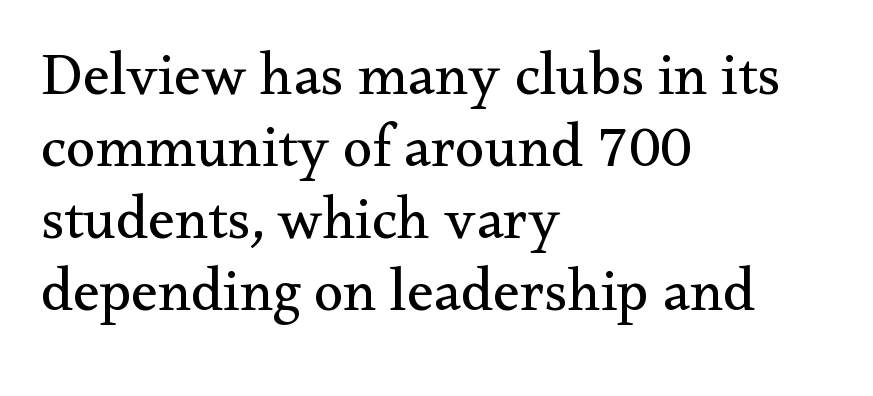
Is the letter spacing exaggerated? No — it looks like the ordinary default. Character widths vary here, with narrow letters taking less room than wide ones. Anything drawn beneath the words? Only blank space. This is roman type, the default non-slanted kind.
